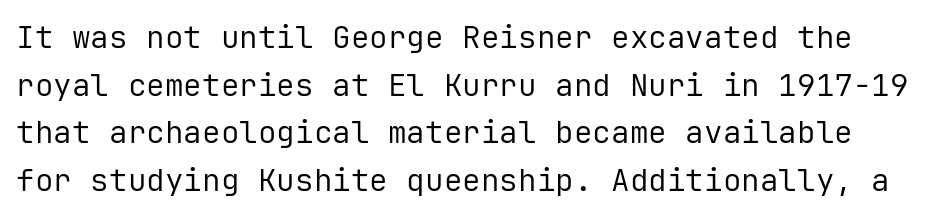
Q: Is the text bold? A: No.
Q: Is the text italic (slanted)? A: No, it is upright.
Q: Is the typeface a serif or a sans-serif typeface? A: Sans-serif.
Q: Is the text underlined? A: No.
Q: Is the spacing between letters normal or unusually wide? A: Normal.
Q: Is the spacing between lines tight, normal or loose? A: Normal.
Q: Width (condensed, normal, or wide)? A: Normal.
Q: Stroke contrast? A: Low.
Q: x-height? A: Medium.
Q: Monospaced? A: Yes.
